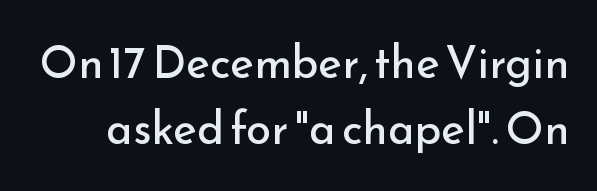
Q: Is the text bold? A: No.
Q: Is the text italic (slanted)? A: No, it is upright.
Q: Is the typeface a serif or a sans-serif typeface? A: Sans-serif.
Q: Is the text underlined? A: No.
Q: Is the spacing between letters normal or unusually wide? A: Normal.
Q: Is the spacing between lines tight, normal or loose? A: Normal.
Q: Width (condensed, normal, or wide)? A: Normal.
Q: Stroke contrast? A: Low.
Q: x-height? A: Small.
Q: Monospaced? A: No.
